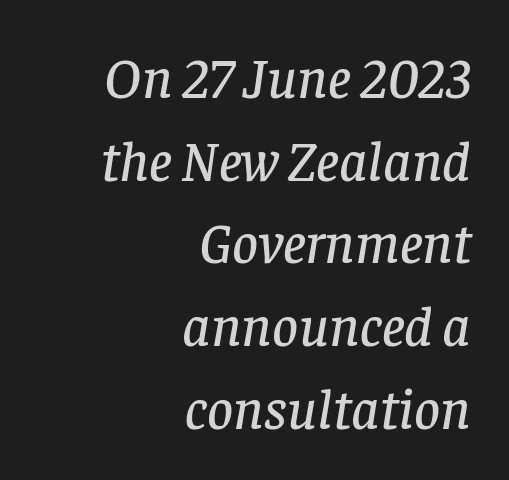
These lines were composed using italics. The passage shown is not underscored anywhere. This rendering leaves character spacing at its baseline value. Looks like regular typesetting: each glyph gets only the width it needs.
